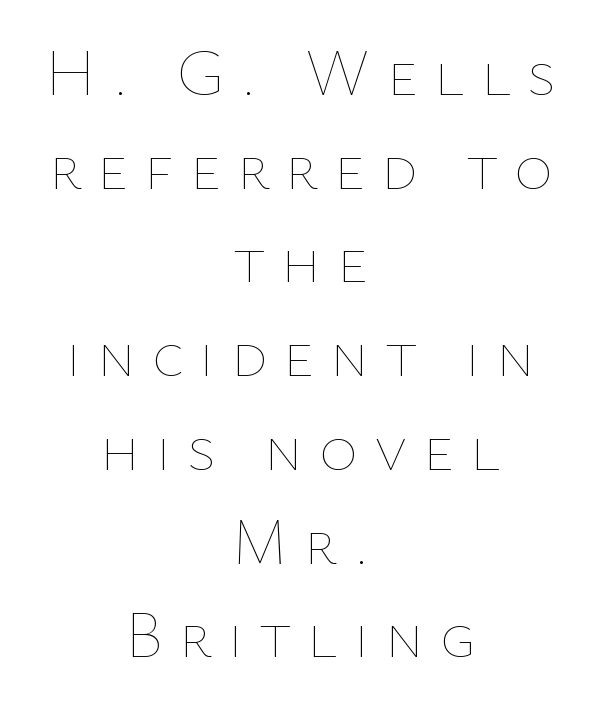
The image shows 66 px thin type, upright; set centered, normal line spacing (1.42x), unusually wide letter spacing (+0.24 em), not underlined; low stroke contrast and a medium x-height.
